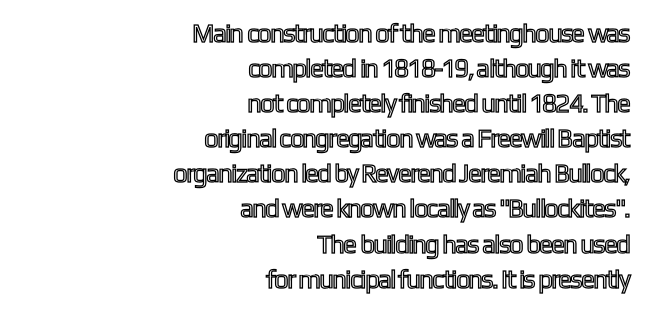
{"italic": "no", "underline": "no", "align": "right", "line_spacing": "normal", "line_spacing_ratio": 1.35, "letter_spacing": "normal", "letter_spacing_em": 0.0, "glyph_px": 26}
